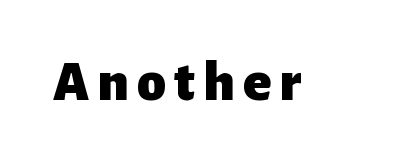
The image shows 58 px heavy sans-serif type, upright; set not underlined; low stroke contrast and a medium x-height.
